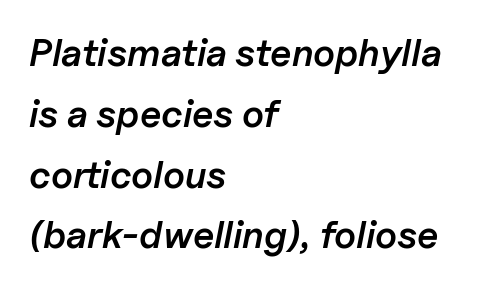
Q: Is the text bold? A: Semi-bold.
Q: Is the text italic (slanted)? A: Yes, it leans right by about 11 degrees.
Q: Is the text underlined? A: No.
Q: How is the paragraph aligned? A: Left-aligned.
Q: Is the spacing between letters normal or unusually wide? A: Normal.
Q: Is the spacing between lines tight, normal or loose? A: Normal.
Q: Width (condensed, normal, or wide)? A: Normal.
Q: Stroke contrast? A: Low.
Q: x-height? A: Medium.
Q: Monospaced? A: No.
